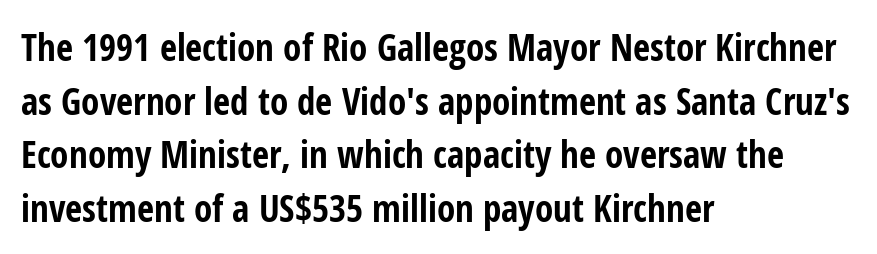
The image shows 37 px bold, condensed sans-serif type, upright; set left-aligned, normal line spacing (1.45x), normal letter spacing, not underlined; low stroke contrast and a medium x-height.
